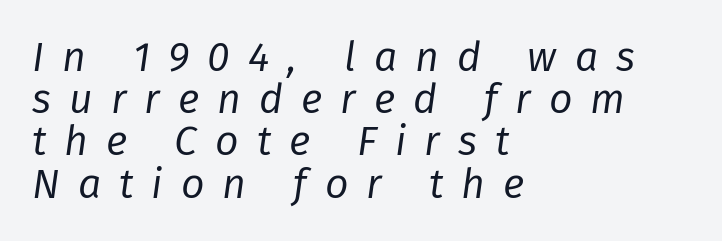
The image shows 41 px regular-weight type, italic (leaning right); set left-aligned, tight line spacing (1.03x), unusually wide letter spacing (+0.44 em), not underlined; low stroke contrast and a medium x-height.
